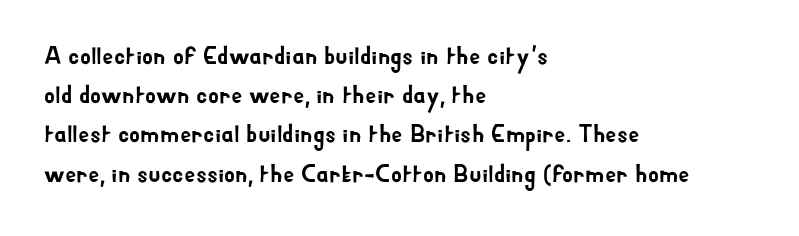
The foot of each line stays bare and open. Upright lettering throughout. Characters follow at the spacing the type designer built in. Line spacing here is normal.
